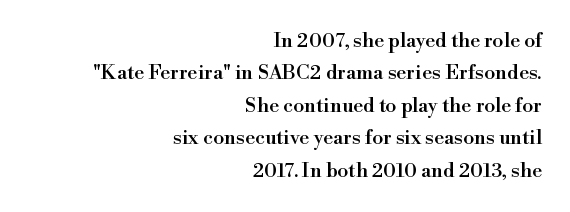
The image shows 20 px text type, upright; set right-aligned, normal line spacing (1.62x), normal letter spacing, not underlined.
